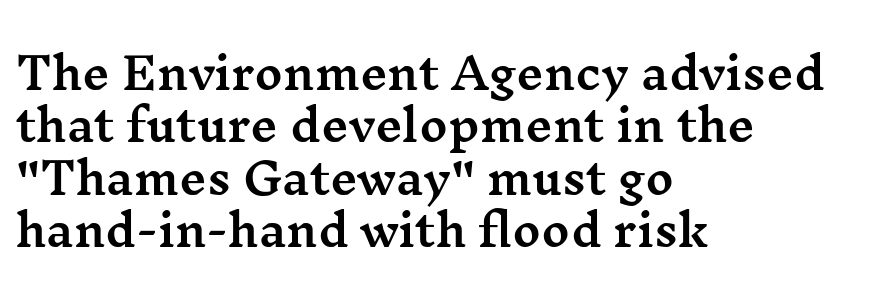
Q: Is the text italic (slanted)? A: No, it is upright.
Q: Is the typeface a serif or a sans-serif typeface? A: Serif.
Q: Is the text underlined? A: No.
Q: How is the paragraph aligned? A: Left-aligned.
Q: Is the spacing between letters normal or unusually wide? A: Normal.
Q: Width (condensed, normal, or wide)? A: Wide.
Q: Stroke contrast? A: Medium.
Q: x-height? A: Medium.
Q: Monospaced? A: No.
